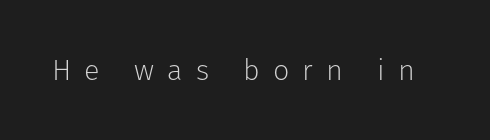
Short note: letters widely spaced. Vertical strokes here are truly vertical. On a weight scale, this lands at 450 or below. Regarding serifs, this sample does without them.
